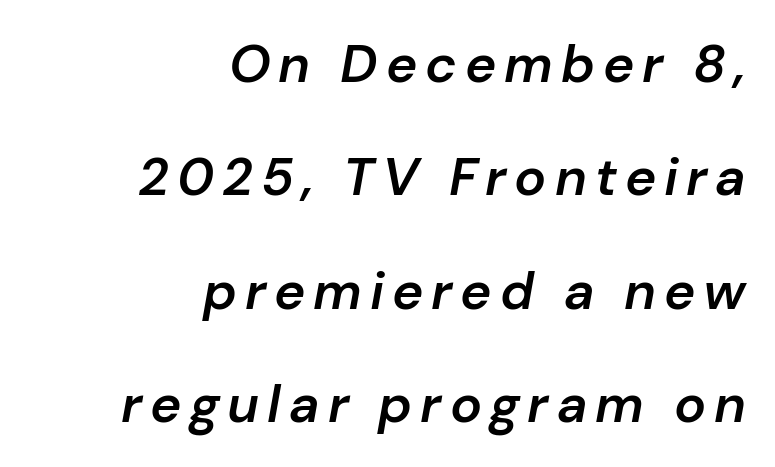
{"italic": "yes", "lean": "right", "slant_degrees": 10, "bold": "semi", "weight": "semibold", "width": "normal", "stroke_contrast": "low", "x_height": "medium", "monospaced": "no", "underline": "no", "align": "right", "line_spacing": "loose", "line_spacing_ratio": 2.14, "glyph_px": 53}
